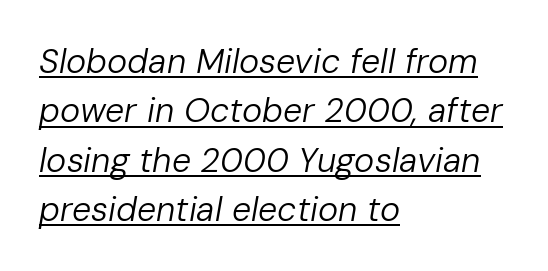
Q: Is the text bold? A: No.
Q: Is the text italic (slanted)? A: Yes, it leans right by about 10 degrees.
Q: Is the text underlined? A: Yes.
Q: How is the paragraph aligned? A: Left-aligned.
Q: Is the spacing between letters normal or unusually wide? A: Normal.
Q: Is the spacing between lines tight, normal or loose? A: Normal.
Q: Width (condensed, normal, or wide)? A: Normal.
Q: Stroke contrast? A: Low.
Q: x-height? A: Medium.
Q: Monospaced? A: No.
